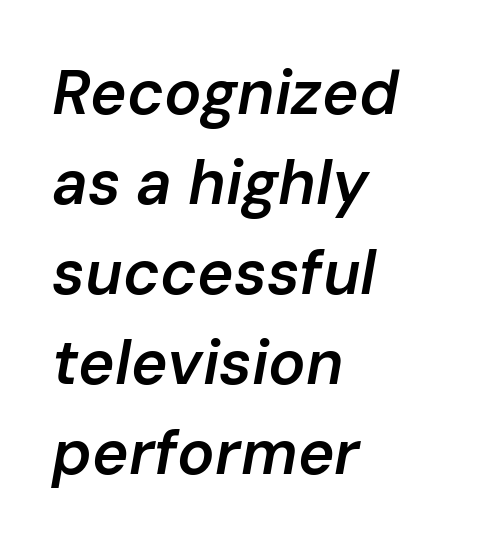
Q: Is the text bold? A: Semi-bold.
Q: Is the text italic (slanted)? A: Yes, it leans right by about 10 degrees.
Q: Is the text underlined? A: No.
Q: How is the paragraph aligned? A: Left-aligned.
Q: Is the spacing between letters normal or unusually wide? A: Normal.
Q: Is the spacing between lines tight, normal or loose? A: Normal.
Q: Width (condensed, normal, or wide)? A: Normal.
Q: Stroke contrast? A: Low.
Q: x-height? A: Medium.
Q: Monospaced? A: No.
